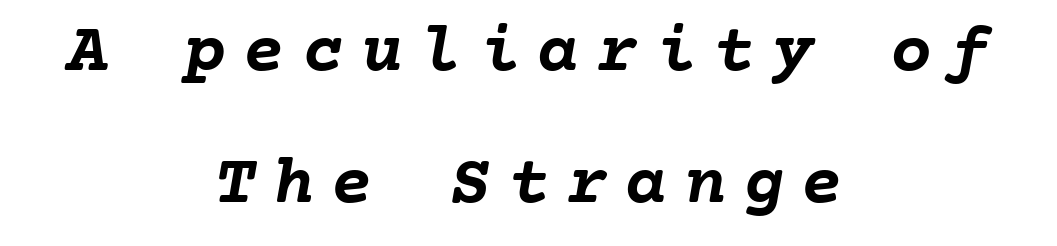
Q: Is the text bold? A: Yes.
Q: Is the text underlined? A: No.
Q: How is the paragraph aligned? A: Centered.
Q: Is the spacing between letters normal or unusually wide? A: Unusually wide.
Q: Width (condensed, normal, or wide)? A: Normal.
Q: Stroke contrast? A: Low.
Q: x-height? A: Medium.
Q: Monospaced? A: Yes.
